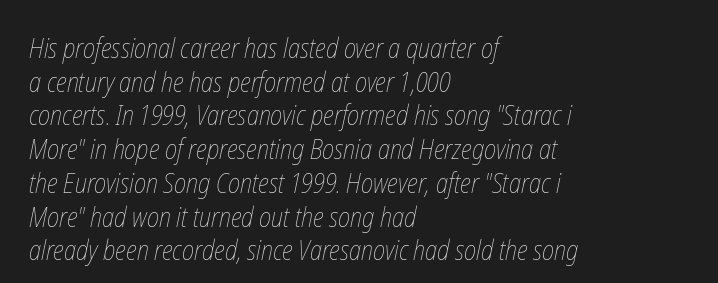
{"bold": "no", "underline": "no", "align": "left", "line_spacing": "normal", "line_spacing_ratio": 1.25, "letter_spacing": "normal", "letter_spacing_em": 0.0, "glyph_px": 27}
